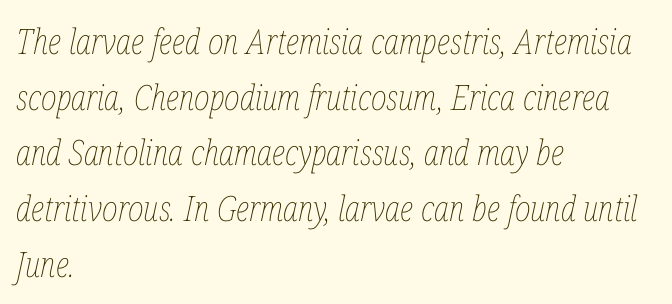
The gap between lines stays unmarked. Italic: yes, the glyphs are oblique. Which margin do the lines hug? The left one — the right edge is uneven. Vertical spacing — default. This sample has the flowing, uneven cadence of proportional lettering. The face used here is rendered with its standard letterfit.
